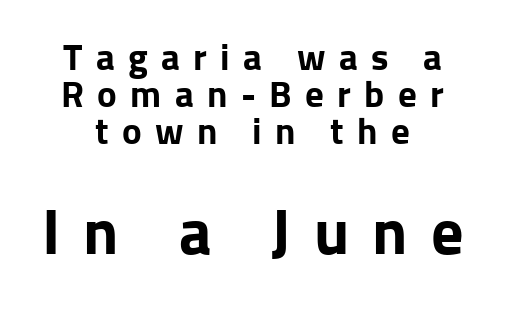
Q: Is the text bold? A: Yes.
Q: Is the text italic (slanted)? A: No, it is upright.
Q: Is the typeface a serif or a sans-serif typeface? A: Sans-serif.
Q: Is the text underlined? A: No.
Q: How is the paragraph aligned? A: Centered.
Q: Is the spacing between letters normal or unusually wide? A: Unusually wide.
Q: Is the spacing between lines tight, normal or loose? A: Tight.
Q: Which block of text is set in a larger size, the first (top) or the second (bottom)? A: The second (bottom) one.
Q: Width (condensed, normal, or wide)? A: Normal.
Q: Stroke contrast? A: Low.
Q: x-height? A: Medium.
Q: Monospaced? A: No.
